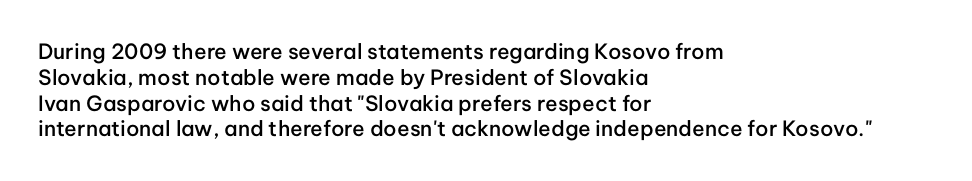
Weight: semibold (demi). Clear beneath every line of the passage. Nothing unusual about the tracking: characters are spaced as the font intends. Notice how the stems are strictly vertical — no italics here. This sample is left-justified, so line endings fall wherever the words run out.
